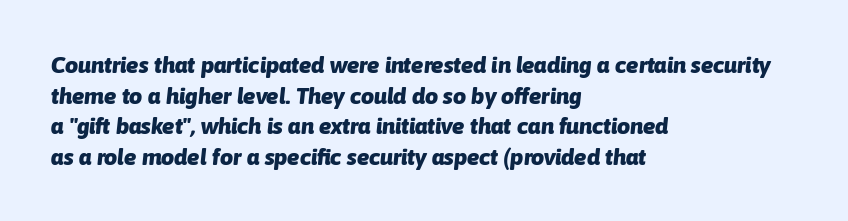
Students, observe: this is what conventionally led text looks like. Nobody drew a line under any word here. Every letter is thick-stroked: bold, no question. Slanted lettering throughout. What stands out about the letter spacing? Nothing — it is the standard amount. Layout note: lines flush left.
